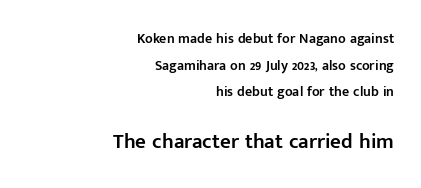
Inter-character spacing is left at the font's built-in metrics. Regarding leading, the lines here are spaced well apart. These words are printed semibold, heavier than regular yet not bold. Underlining? Definitely not there.
